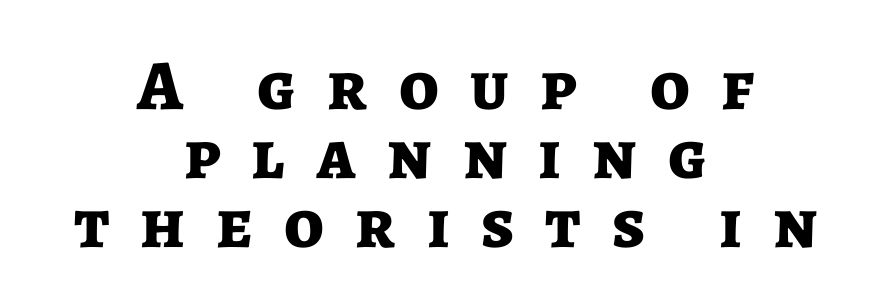
Q: Is the text bold? A: Yes.
Q: Is the text italic (slanted)? A: No, it is upright.
Q: Is the typeface a serif or a sans-serif typeface? A: Sans-serif.
Q: Is the text underlined? A: No.
Q: How is the paragraph aligned? A: Centered.
Q: Is the spacing between letters normal or unusually wide? A: Unusually wide.
Q: Is the spacing between lines tight, normal or loose? A: Tight.
Q: Width (condensed, normal, or wide)? A: Normal.
Q: Stroke contrast? A: Low.
Q: x-height? A: Medium.
Q: Monospaced? A: No.
